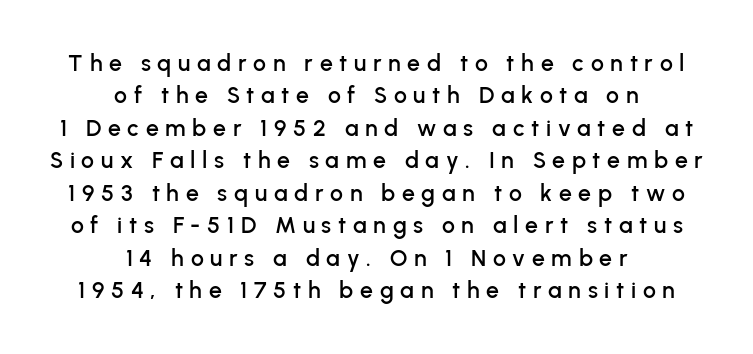
The image shows 23 px text type, upright; set centered, normal line spacing (1.41x), unusually wide letter spacing (+0.29 em), not underlined.
